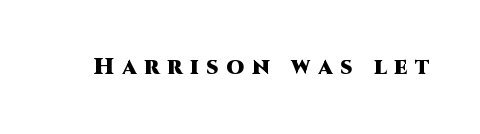
Q: Is the text bold? A: Yes.
Q: Is the text italic (slanted)? A: No, it is upright.
Q: Is the text underlined? A: No.
Q: Is the spacing between letters normal or unusually wide? A: Unusually wide.
